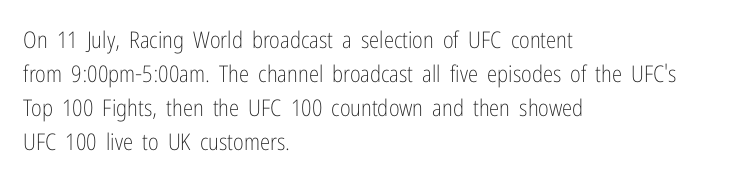
The image shows 23 px text type, upright; set left-aligned, normal line spacing (1.48x), normal letter spacing, not underlined.
